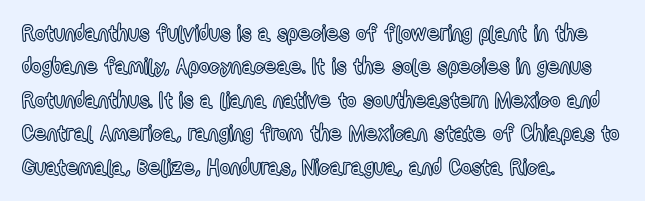
The image shows 22 px text type, upright; set left-aligned, normal line spacing (1.52x), normal letter spacing, not underlined.
